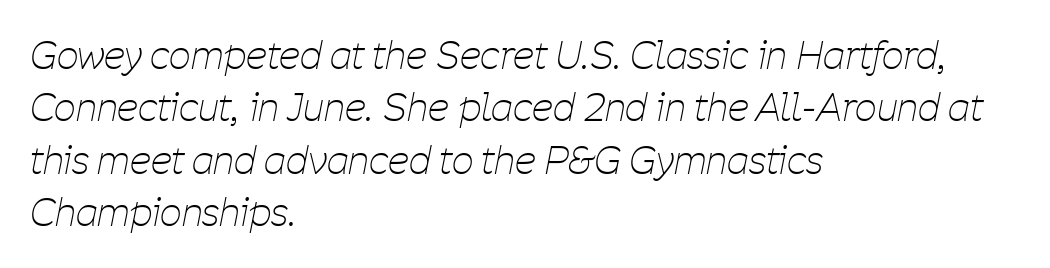
The image shows 38 px thin, condensed type, italic (leaning right); set left-aligned, normal line spacing (1.38x), normal letter spacing, not underlined; low stroke contrast and a medium x-height.
